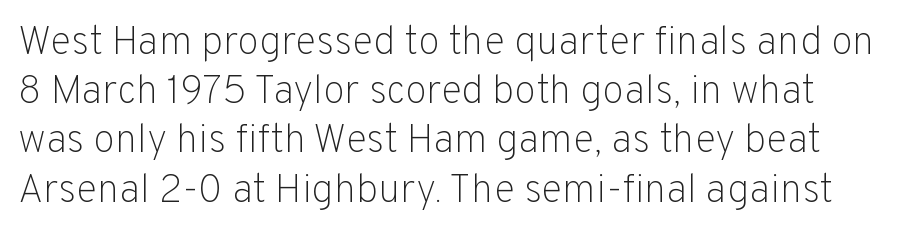
Q: Is the text bold? A: No.
Q: Is the text italic (slanted)? A: No, it is upright.
Q: Is the typeface a serif or a sans-serif typeface? A: Sans-serif.
Q: Is the text underlined? A: No.
Q: Is the spacing between letters normal or unusually wide? A: Normal.
Q: Width (condensed, normal, or wide)? A: Normal.
Q: Stroke contrast? A: Low.
Q: x-height? A: Medium.
Q: Monospaced? A: No.
